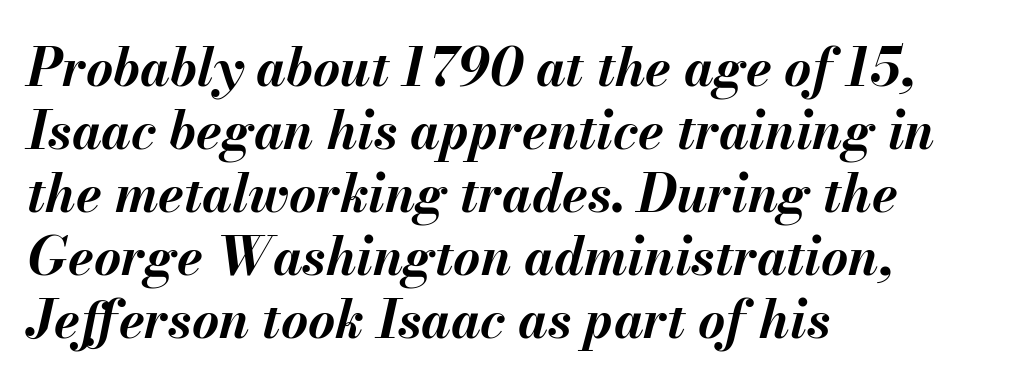
{"italic": "yes", "lean": "right", "slant_degrees": 13, "bold": "yes", "weight": "bold", "width": "normal", "stroke_contrast": "medium", "x_height": "small", "monospaced": "no", "underline": "no", "align": "left", "line_spacing_ratio": 1.21, "letter_spacing": "normal", "letter_spacing_em": 0.0, "glyph_px": 52}
